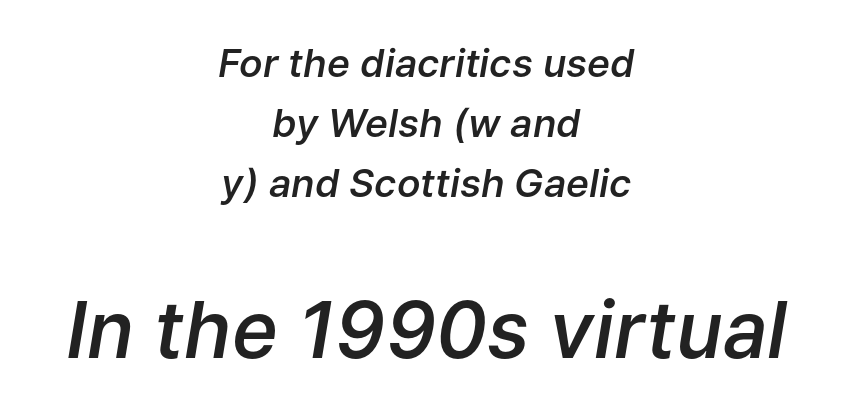
{"italic": "yes", "lean": "right", "slant_degrees": 9, "bold": "semi", "weight": "semibold", "width": "normal", "stroke_contrast": "low", "x_height": "medium", "monospaced": "no", "underline": "no", "align": "center", "line_spacing": "normal", "line_spacing_ratio": 1.54, "letter_spacing": "normal", "letter_spacing_em": 0.0, "larger_block": "second", "size_ratio": 2.0, "glyph_px": 78}
